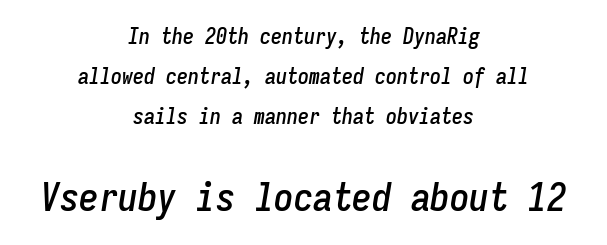
Q: Is the text italic (slanted)? A: Yes, it leans right by about 9 degrees.
Q: Is the text underlined? A: No.
Q: How is the paragraph aligned? A: Centered.
Q: Is the spacing between letters normal or unusually wide? A: Normal.
Q: Which block of text is set in a larger size, the first (top) or the second (bottom)? A: The second (bottom) one.
Q: Width (condensed, normal, or wide)? A: Condensed.
Q: Stroke contrast? A: Low.
Q: x-height? A: Medium.
Q: Monospaced? A: Yes.
